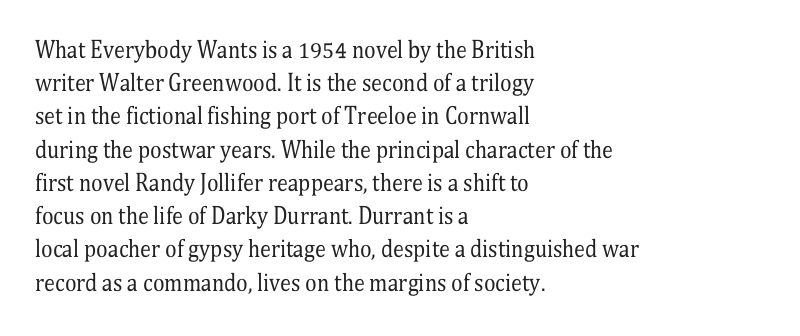
{"italic": "no", "bold": "no", "underline": "no", "align": "left", "line_spacing": "normal", "line_spacing_ratio": 1.51, "letter_spacing": "normal", "letter_spacing_em": 0.0, "glyph_px": 22}
